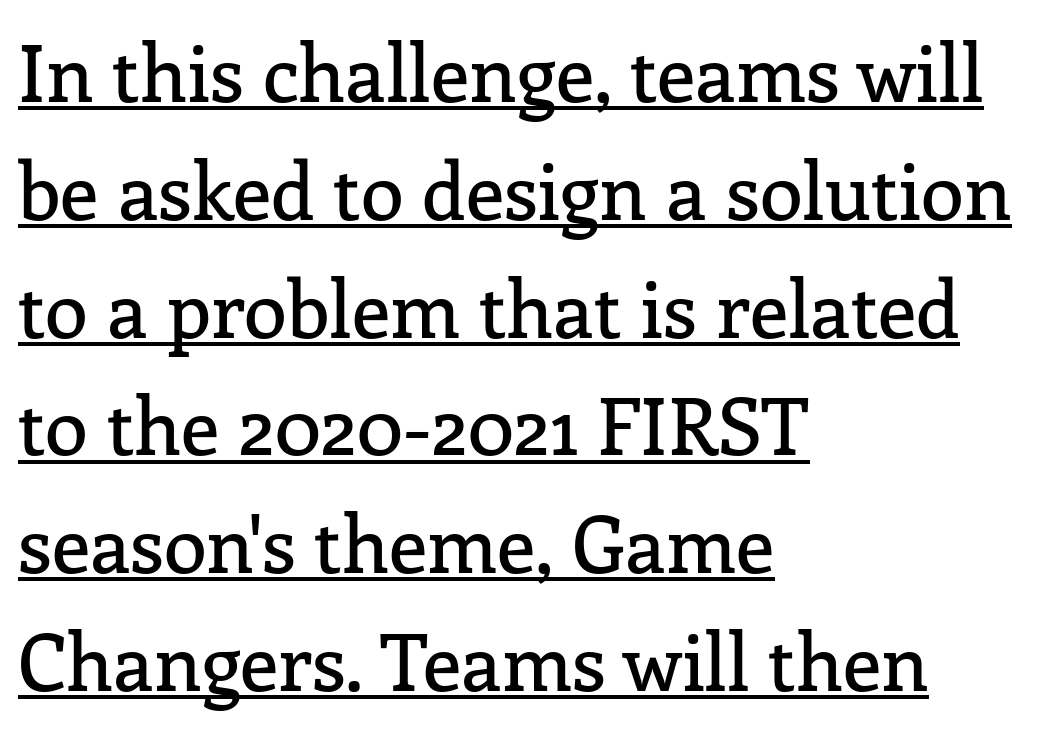
{"serif": "yes", "italic": "no", "width": "normal", "stroke_contrast": "low", "x_height": "medium", "monospaced": "no", "underline": "yes", "align": "left", "line_spacing": "normal", "line_spacing_ratio": 1.51, "letter_spacing": "normal", "letter_spacing_em": 0.0, "glyph_px": 78}
